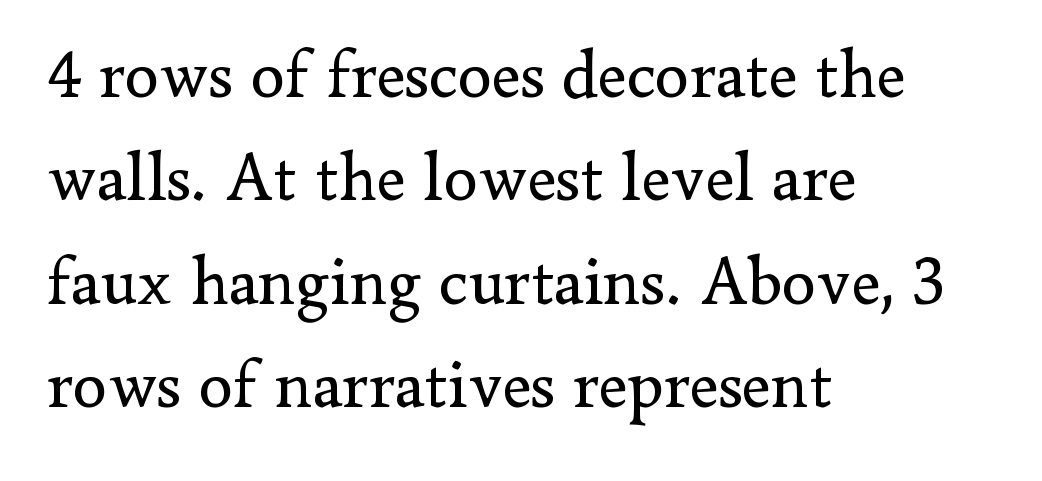
A student would call this left alignment; a typographer would say flush left, rag right. Words float on clear page, feet unadorned. Successive baselines arrive at the customary interval. Serifs: yes, visible at the terminals of the letterforms. No extra tracking has been applied to these lines.
